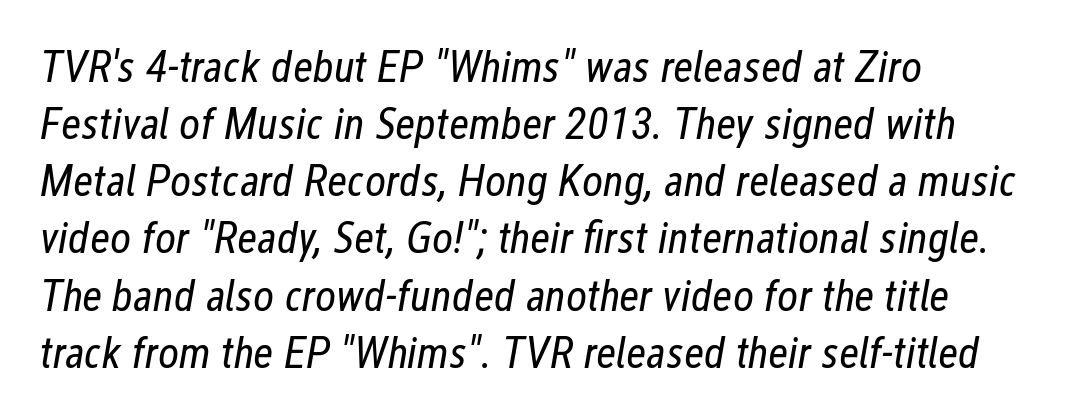
The image shows 45 px regular-weight, condensed type, italic (leaning right); set left-aligned, normal line spacing (1.27x), normal letter spacing, not underlined; low stroke contrast and a medium x-height.
